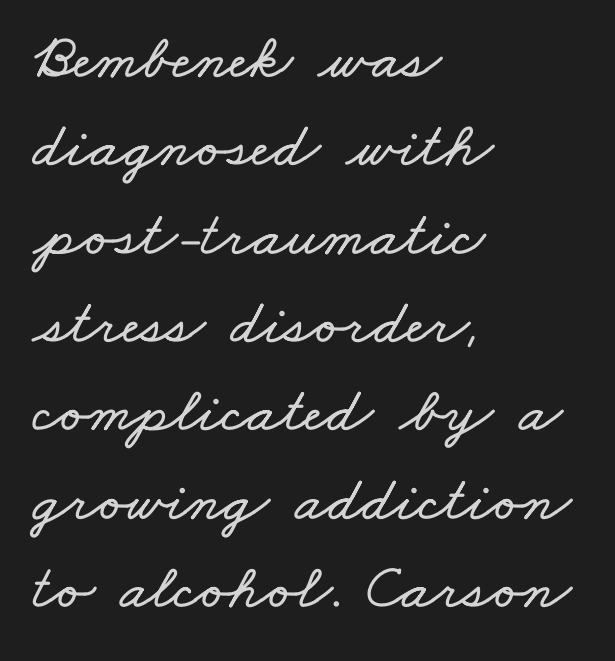
Left-aligned paragraph, ragged on the right. Default kerning and tracking; the words read as compact shapes. The face used here is proportionally spaced, like ordinary book or web type. In terms of leading, this rendering sits right in the middle.
